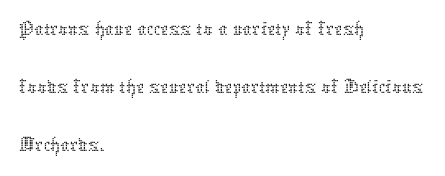
The lettering holds an erect, upright posture throughout. Short and long lines alike share a common starting point at left. Has an underline been added? It has not. The letterforms sit at book weight or below. The rows are spaced the way most documents space them. Each letter keeps its own natural width here, so spacing adapts to shape.
